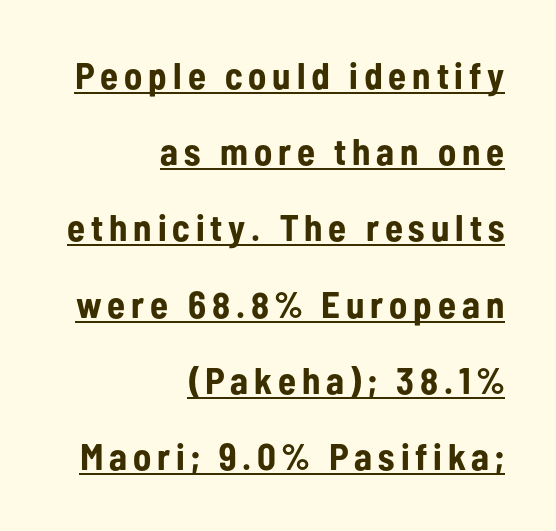
{"serif": "no", "italic": "no", "bold": "yes", "weight": "bold", "width": "condensed", "stroke_contrast": "low", "x_height": "medium", "monospaced": "no", "underline": "yes", "align": "right", "line_spacing": "loose", "line_spacing_ratio": 2.06, "glyph_px": 37}
